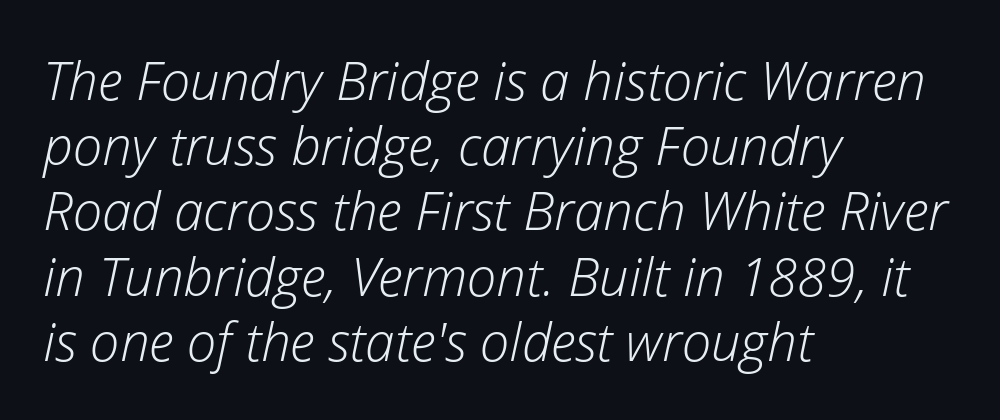
The image shows 53 px light type, italic (leaning right); set left-aligned, line spacing 1.23x, normal letter spacing, not underlined; low stroke contrast and a medium x-height.
